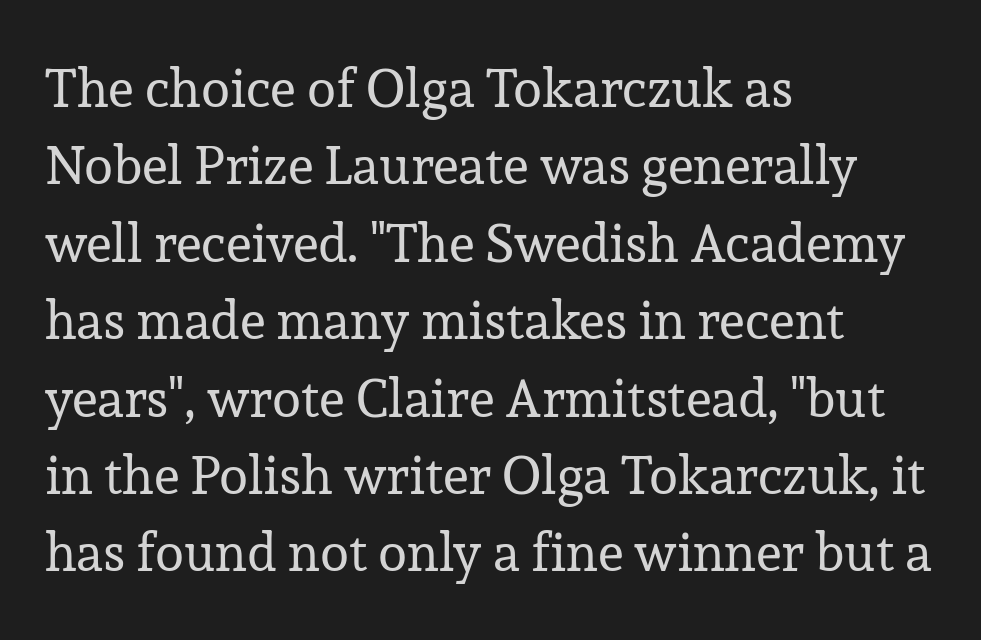
Ascenders rise straight up at ninety degrees. No word sits above an underline. Bold? No — there's no thickening of the strokes. Where is the straight margin? On the left. Proportional: the letters do not fall into vertical columns.
